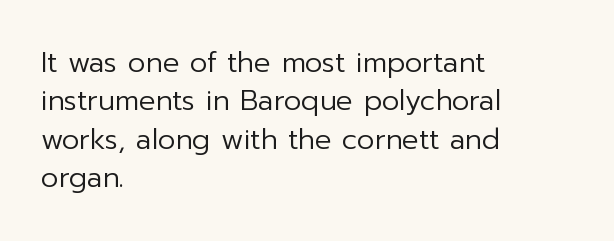
The image shows 28 px regular-weight sans-serif type, upright; set left-aligned, normal line spacing (1.37x), normal letter spacing, not underlined; low stroke contrast and a medium x-height.
